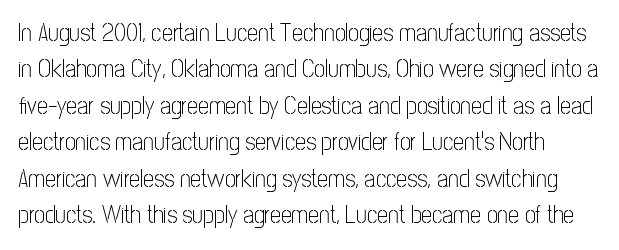
The image shows 24 px text type, upright; set normal line spacing (1.52x), normal letter spacing, not underlined.
